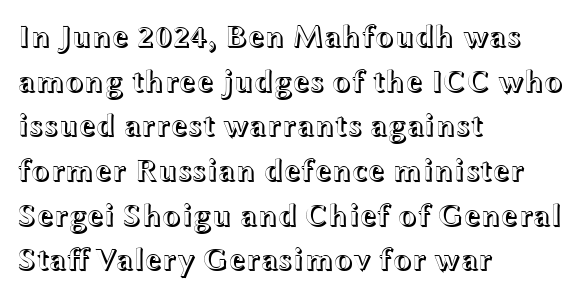
The image shows 31 px wide type, upright; set left-aligned, normal line spacing (1.44x), normal letter spacing, not underlined; a medium x-height.
